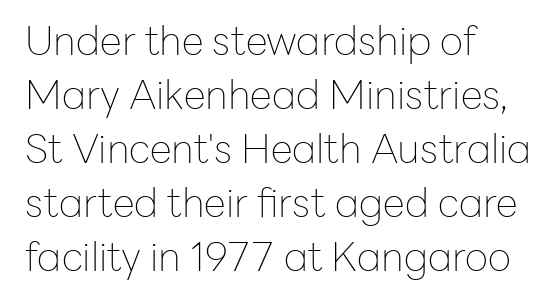
Q: Is the text bold? A: No.
Q: Is the text italic (slanted)? A: No, it is upright.
Q: Is the typeface a serif or a sans-serif typeface? A: Sans-serif.
Q: Is the text underlined? A: No.
Q: How is the paragraph aligned? A: Left-aligned.
Q: Is the spacing between letters normal or unusually wide? A: Normal.
Q: Is the spacing between lines tight, normal or loose? A: Normal.
Q: Width (condensed, normal, or wide)? A: Normal.
Q: Stroke contrast? A: Low.
Q: x-height? A: Medium.
Q: Monospaced? A: No.
